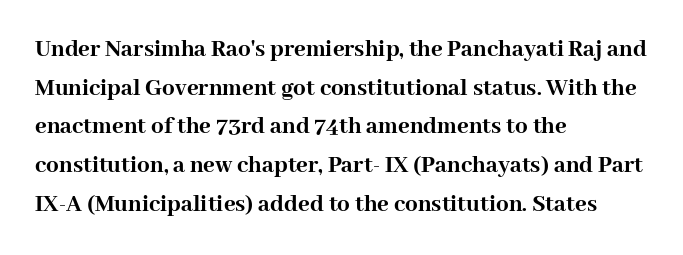
Q: Is the text bold? A: Yes.
Q: Is the text italic (slanted)? A: No, it is upright.
Q: Is the text underlined? A: No.
Q: How is the paragraph aligned? A: Left-aligned.
Q: Is the spacing between letters normal or unusually wide? A: Normal.
Q: Is the spacing between lines tight, normal or loose? A: Normal.
